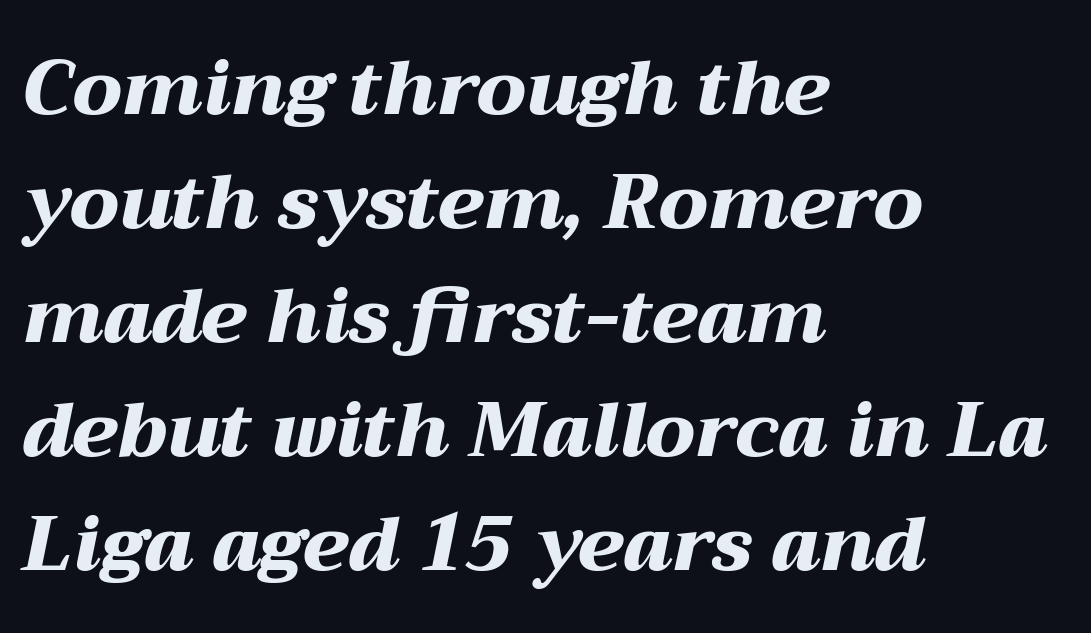
The image shows 76 px heavy, wide type, italic (leaning right); set left-aligned, normal line spacing (1.5x), normal letter spacing, not underlined; medium stroke contrast and a medium x-height.
